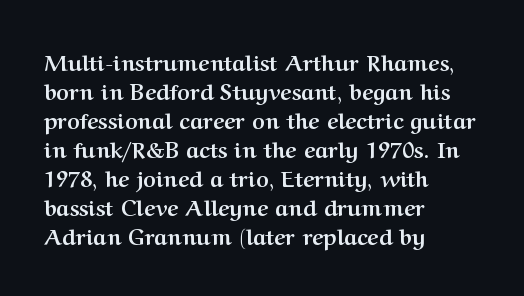
Q: Is the text bold? A: Yes.
Q: Is the text italic (slanted)? A: No, it is upright.
Q: Is the text underlined? A: No.
Q: How is the paragraph aligned? A: Left-aligned.
Q: Is the spacing between letters normal or unusually wide? A: Normal.
Q: Is the spacing between lines tight, normal or loose? A: Normal.
